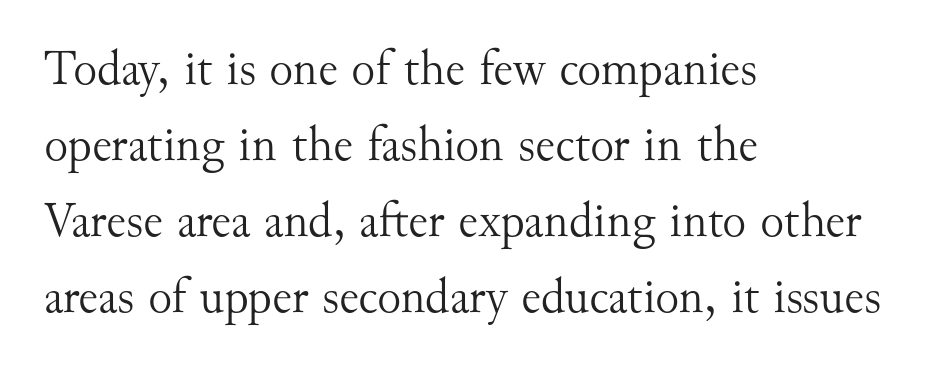
The image shows 50 px light serif type, upright; set left-aligned, normal line spacing (1.52x), normal letter spacing, not underlined; medium stroke contrast and a small x-height.
